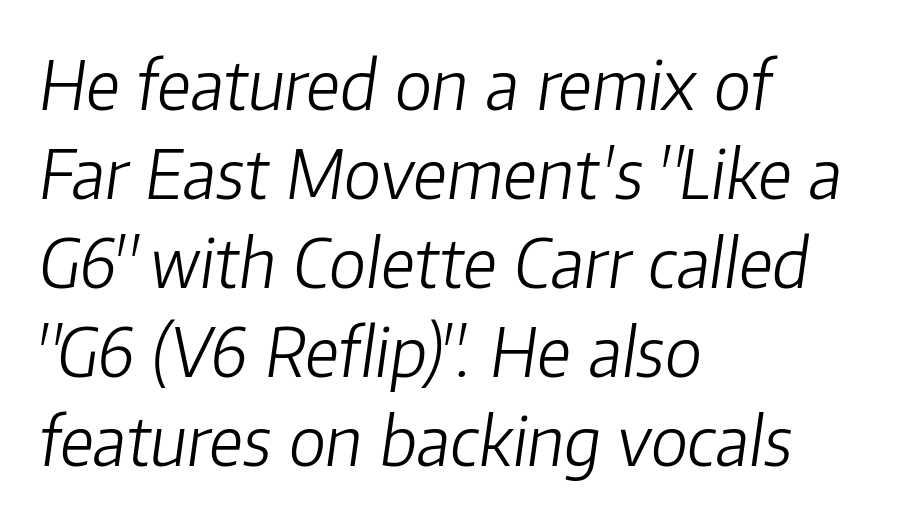
{"italic": "yes", "lean": "right", "slant_degrees": 8, "bold": "no", "weight": "light", "width": "normal", "stroke_contrast": "low", "x_height": "medium", "monospaced": "no", "underline": "no", "align": "left", "line_spacing": "normal", "line_spacing_ratio": 1.33, "letter_spacing": "normal", "letter_spacing_em": 0.0, "glyph_px": 67}
